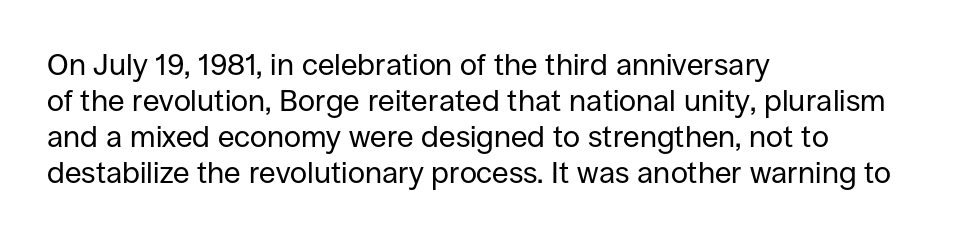
The image shows 30 px regular-weight sans-serif type, upright; set left-aligned, line spacing 1.2x, normal letter spacing, not underlined; low stroke contrast and a large x-height.
